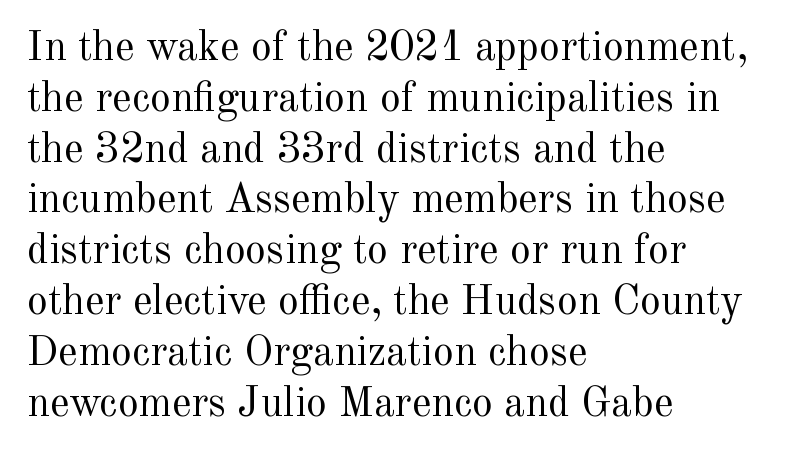
Q: Is the text bold? A: No.
Q: Is the text italic (slanted)? A: No, it is upright.
Q: Is the typeface a serif or a sans-serif typeface? A: Serif.
Q: Is the text underlined? A: No.
Q: How is the paragraph aligned? A: Left-aligned.
Q: Is the spacing between letters normal or unusually wide? A: Normal.
Q: Width (condensed, normal, or wide)? A: Normal.
Q: x-height? A: Small.
Q: Monospaced? A: No.
